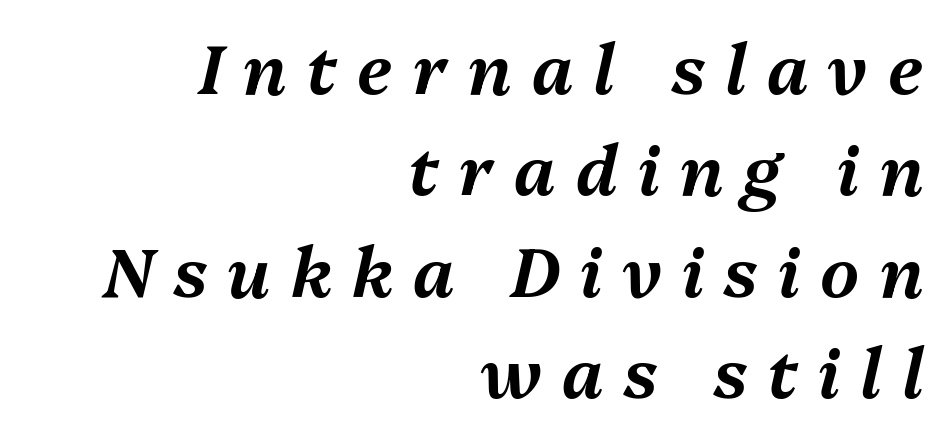
Each letter keeps its own natural width here, so spacing adapts to shape. An italicized treatment has been applied to the whole sample. A flush-right, rag-left setting is used for this passage. Display-style spreading of the glyphs; the letterfit is very open. Does the leading feel generous? No, just average. Anything drawn beneath the words? Only blank space.
